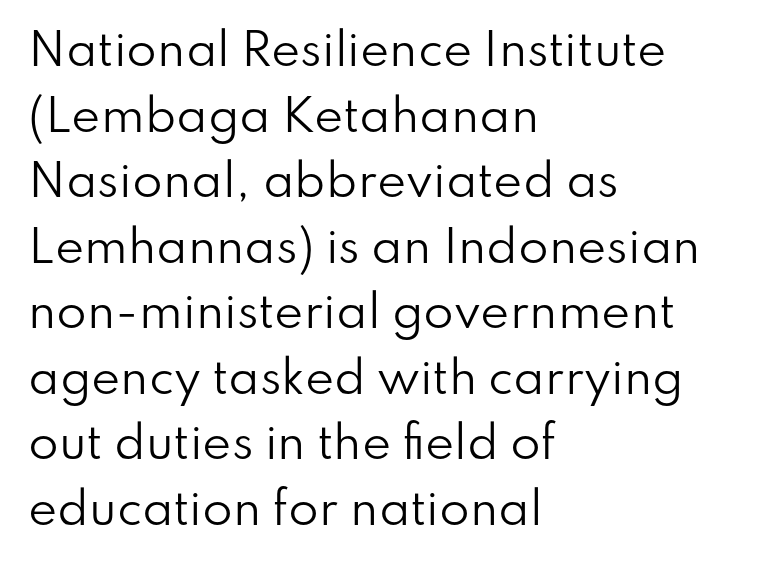
Letterform terminals end flat and unadorned throughout the passage. The lettering holds an erect, upright posture throughout. Note the varied advance widths — an 'i' is clearly narrower than an 'm'. Here the glyphs are tracked normally, forming tight word shapes. Typeset ragged right — the left edge is the straight one. The passage shown stacks its lines at a standard gap.
